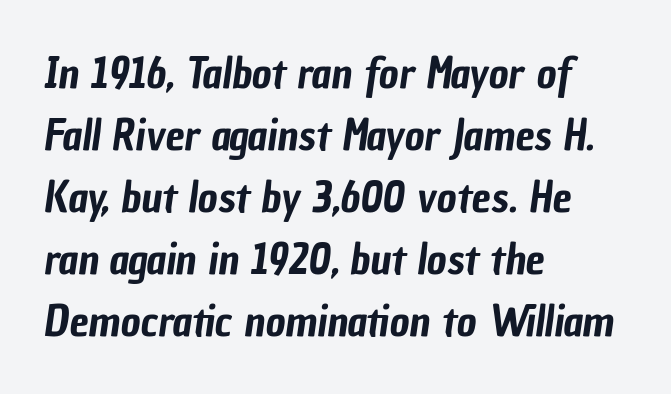
Q: Is the typeface a serif or a sans-serif typeface? A: Sans-serif.
Q: Is the text underlined? A: No.
Q: How is the paragraph aligned? A: Left-aligned.
Q: Is the spacing between letters normal or unusually wide? A: Normal.
Q: Is the spacing between lines tight, normal or loose? A: Normal.
Q: Width (condensed, normal, or wide)? A: Condensed.
Q: Stroke contrast? A: Low.
Q: x-height? A: Medium.
Q: Monospaced? A: No.
